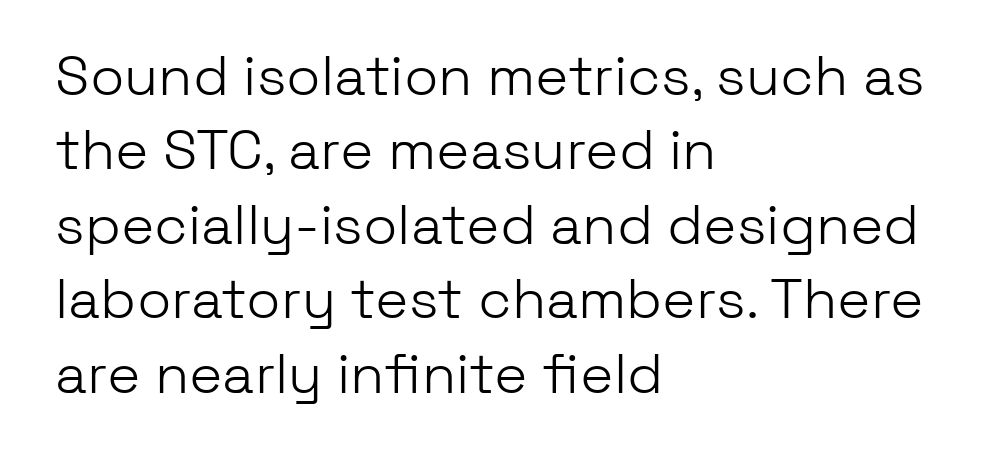
Horizontal alignment here is leftward, the default for most running prose. Compared with typical body copy, the letter spacing here is the same. Does the type have serifs? No, each stem ends abruptly. Note the varied advance widths — an 'i' is clearly narrower than an 'm'. The vertical gap from one line to the next is medium.
